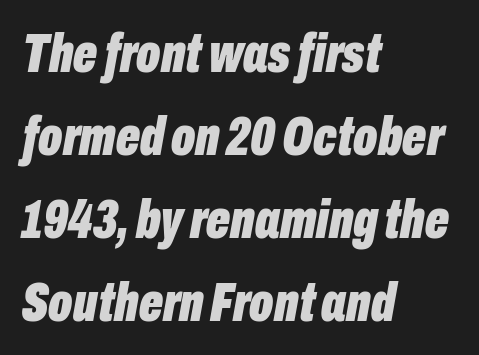
Q: Is the text bold? A: Yes.
Q: Is the text italic (slanted)? A: Yes, it leans right by about 10 degrees.
Q: Is the text underlined? A: No.
Q: How is the paragraph aligned? A: Left-aligned.
Q: Is the spacing between letters normal or unusually wide? A: Normal.
Q: Is the spacing between lines tight, normal or loose? A: Normal.
Q: Width (condensed, normal, or wide)? A: Condensed.
Q: Stroke contrast? A: Low.
Q: x-height? A: Medium.
Q: Monospaced? A: No.
